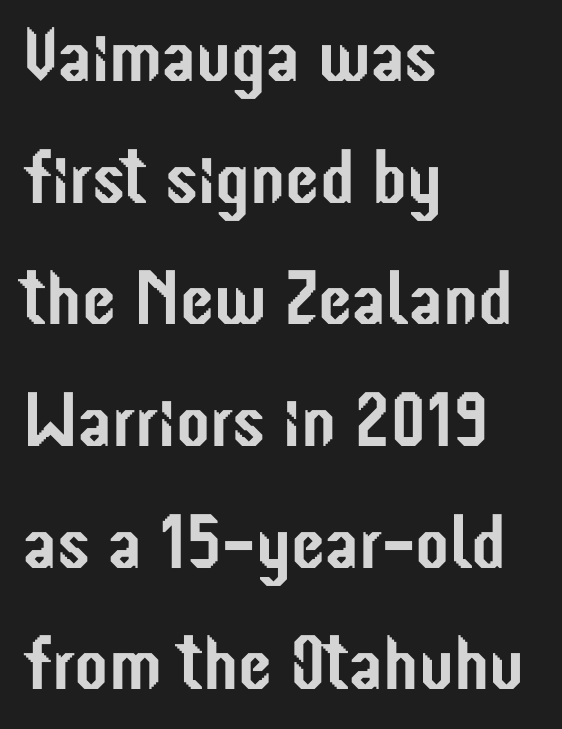
The space directly below the letters is spotless. Between one letter and the next there's only the usual sliver of space. A typesetter would mark this as roman, not italic. The face used here is a sans, in the tradition of grotesques and geometrics. Reading down the column, the eye jumps a familiar distance to each next line.
